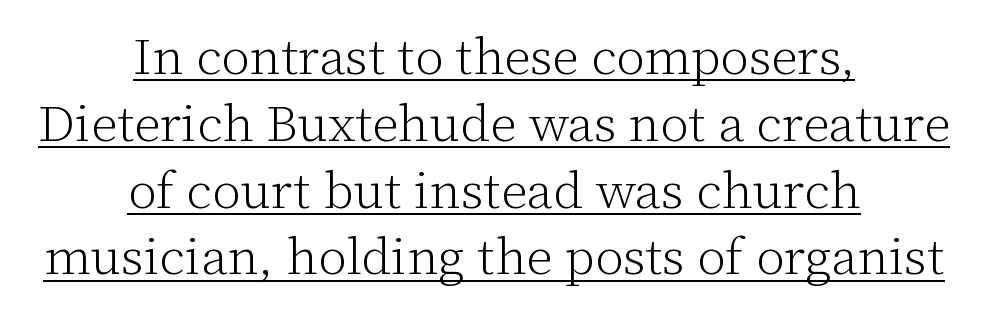
{"serif": "yes", "italic": "no", "bold": "no", "weight": "light", "width": "normal", "stroke_contrast": "low", "x_height": "medium", "monospaced": "no", "underline": "yes", "align": "center", "line_spacing": "normal", "line_spacing_ratio": 1.31, "letter_spacing": "normal", "letter_spacing_em": 0.0, "glyph_px": 51}
